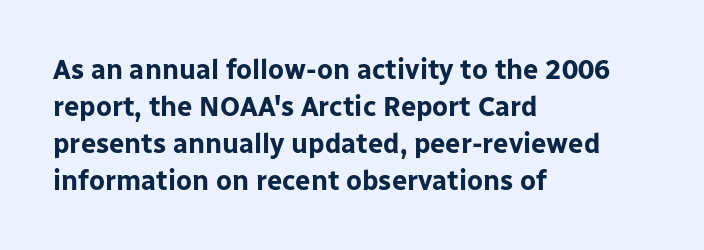
{"italic": "no", "bold": "yes", "underline": "no", "align": "left", "line_spacing": "normal", "line_spacing_ratio": 1.37, "letter_spacing": "normal", "letter_spacing_em": 0.0, "glyph_px": 27}
